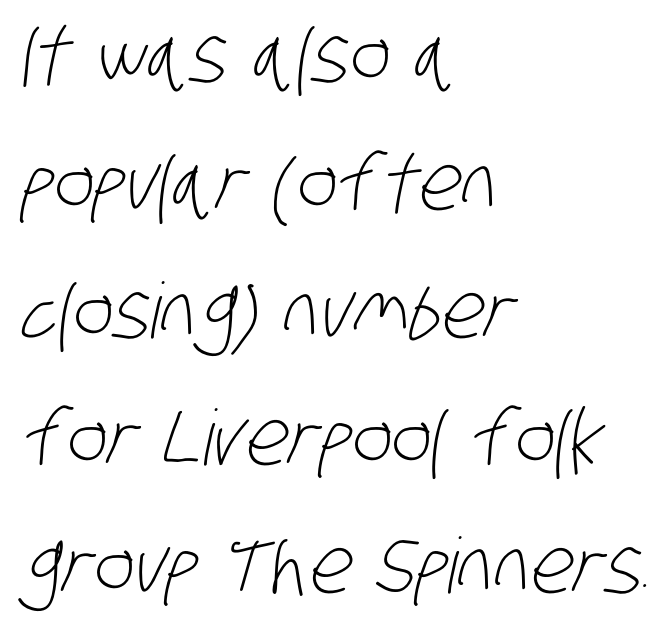
The image shows 77 px light, condensed sans-serif type; set left-aligned, normal line spacing (1.66x), normal letter spacing, not underlined; low stroke contrast and a large x-height.
